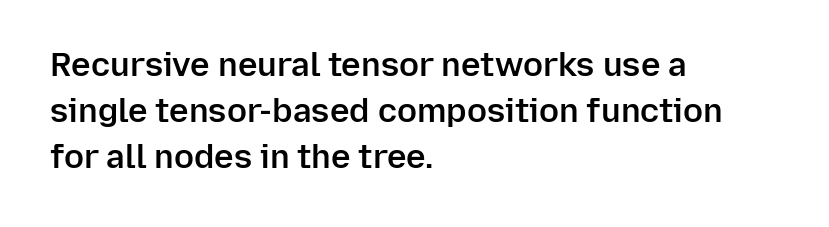
{"serif": "no", "italic": "no", "bold": "semi", "weight": "semibold", "width": "normal", "stroke_contrast": "low", "x_height": "medium", "monospaced": "no", "underline": "no", "align": "left", "line_spacing": "normal", "line_spacing_ratio": 1.4, "letter_spacing": "normal", "letter_spacing_em": 0.0, "glyph_px": 33}
